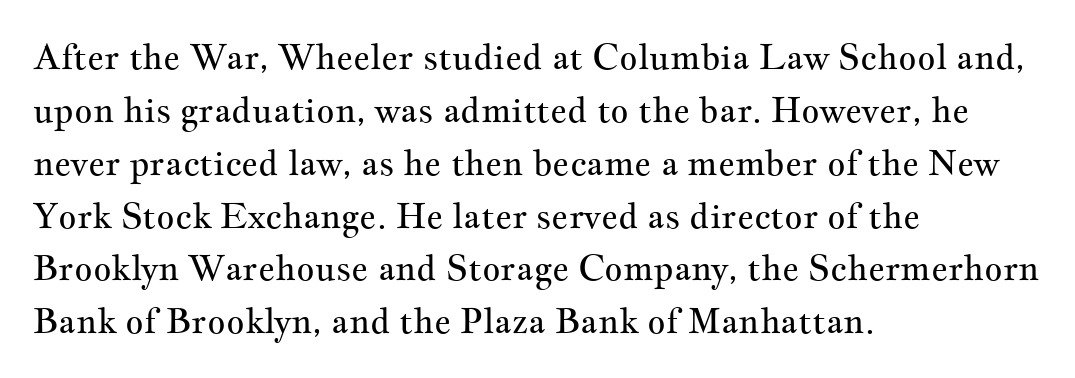
The image shows 35 px regular-weight, wide serif type, upright; set left-aligned, normal line spacing (1.51x), normal letter spacing, not underlined; medium stroke contrast and a small x-height.
